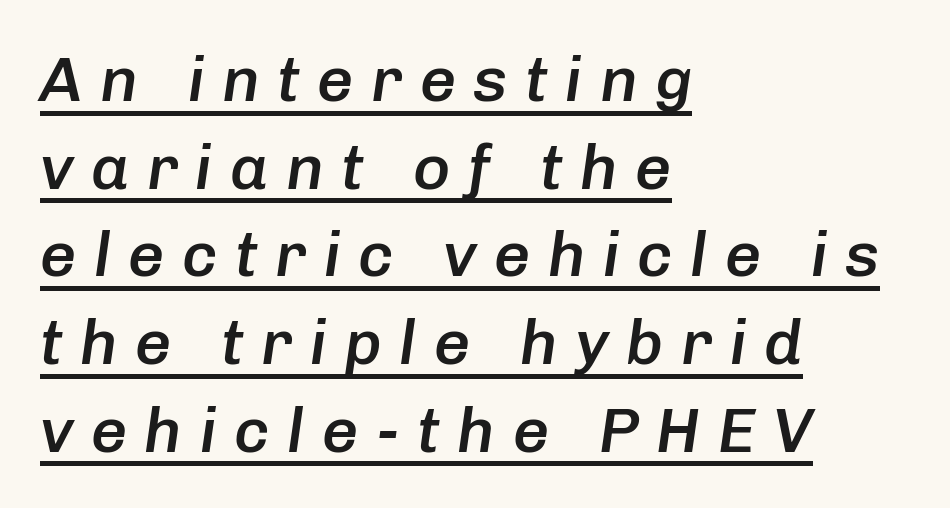
Inter-character spacing is expanded well beyond the font's built-in metrics. When letters slant like this, we call the style italic. Look at the stroke-to-counter ratio: somewhat heavy, a semibold. Each letter keeps its own natural width here, so spacing adapts to shape. This sample carries an underscore along the baseline area.
